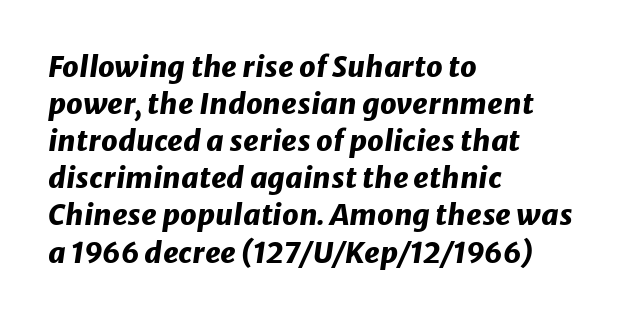
Look at the tracking — it's just the regular setting, nothing added. Character widths vary here, with narrow letters taking less room than wide ones. Reading down the column, the eye jumps a familiar distance to each next line. Weight: bold.
